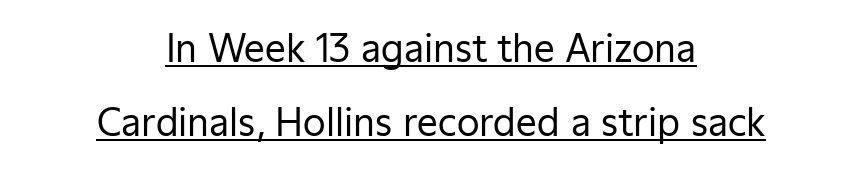
Q: Is the text bold? A: No.
Q: Is the text italic (slanted)? A: No, it is upright.
Q: Is the typeface a serif or a sans-serif typeface? A: Sans-serif.
Q: Is the text underlined? A: Yes.
Q: How is the paragraph aligned? A: Centered.
Q: Is the spacing between letters normal or unusually wide? A: Normal.
Q: Is the spacing between lines tight, normal or loose? A: Loose.
Q: Width (condensed, normal, or wide)? A: Normal.
Q: Stroke contrast? A: Low.
Q: x-height? A: Medium.
Q: Monospaced? A: No.
